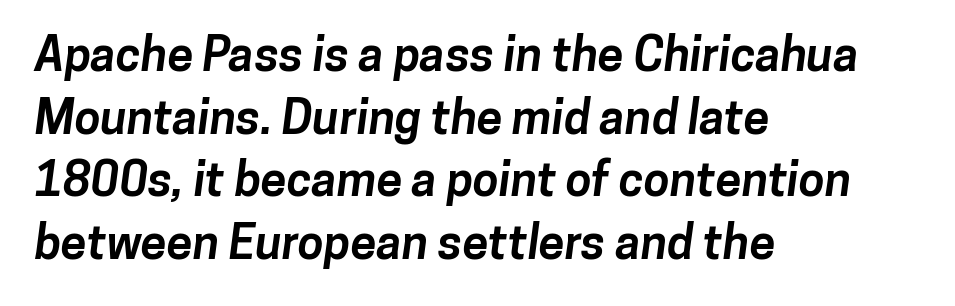
Whoever set this chose a conventional vertical rhythm. Compared with a centered layout, this one pins lines to the left instead. These lines are rendered in a variable-pitch font. Weight: bold. Clear beneath every line of the passage.
